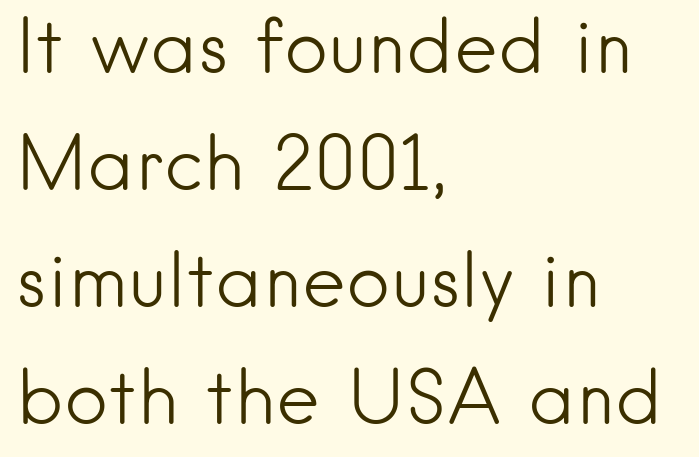
The image shows 75 px light sans-serif type, upright; set left-aligned, normal line spacing (1.56x), normal letter spacing, not underlined; low stroke contrast and a small x-height.
